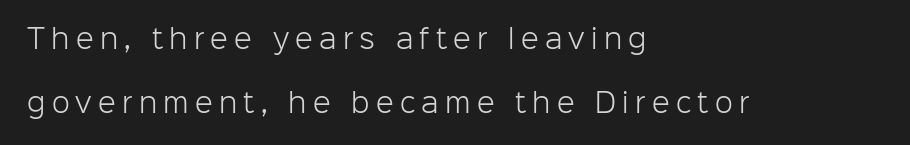
The typesetting does not lean heavy: it is not bold. Leftover space on each line is placed entirely after the last word. Ascenders rise straight up at ninety degrees. Leading: increased. The specimen omits any rule beneath the text block's lines. How are the letters spaced? Widely, with obvious added tracking.
